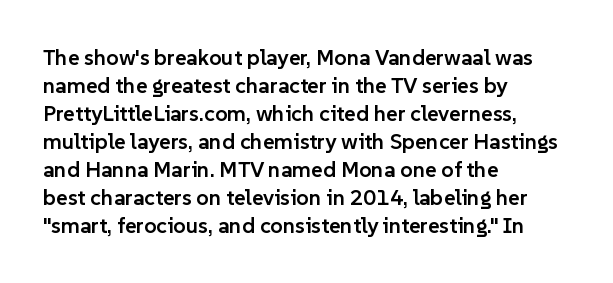
{"italic": "no", "bold": "semi", "underline": "no", "align": "left", "line_spacing": "normal", "line_spacing_ratio": 1.27, "letter_spacing": "normal", "letter_spacing_em": 0.0, "glyph_px": 22}
